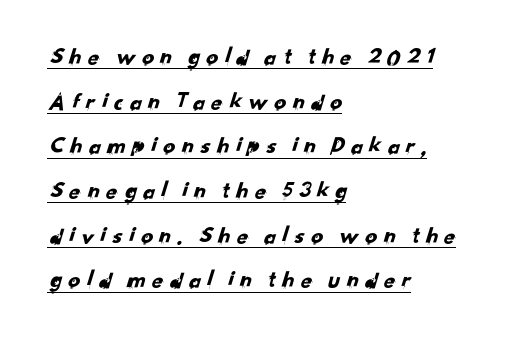
The image shows 24 px text type; set left-aligned, line spacing 1.86x, unusually wide letter spacing (+0.2 em), underlined.
